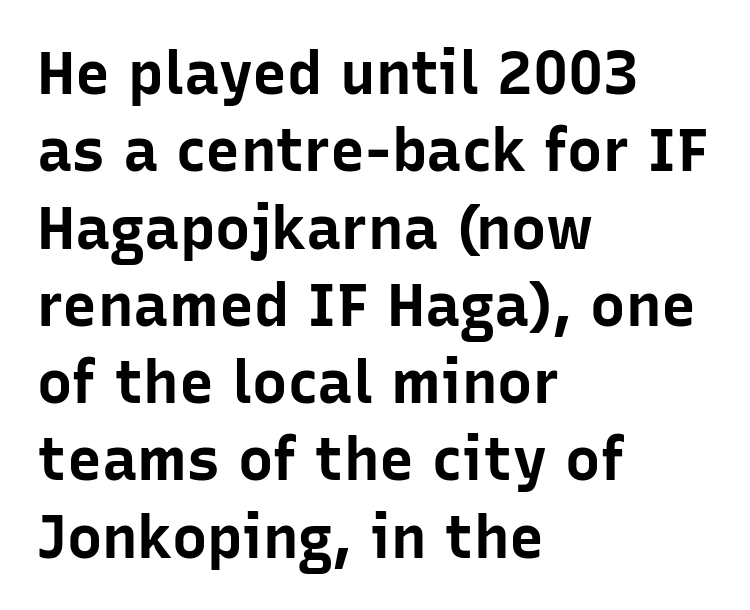
The image shows 59 px bold sans-serif type, upright; set left-aligned, normal line spacing (1.31x), normal letter spacing, not underlined; low stroke contrast and a medium x-height.
